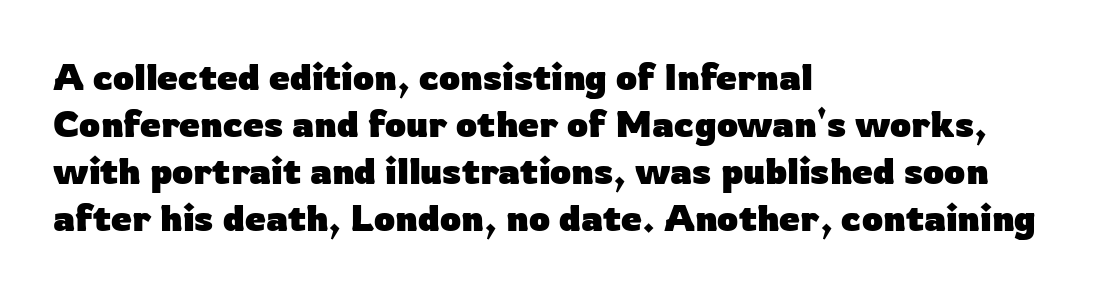
{"serif": "no", "italic": "no", "bold": "yes", "weight": "heavy", "width": "normal", "stroke_contrast": "low", "x_height": "medium", "monospaced": "no", "underline": "no", "align": "left", "line_spacing": "normal", "line_spacing_ratio": 1.27, "letter_spacing": "normal", "letter_spacing_em": 0.0, "glyph_px": 37}
